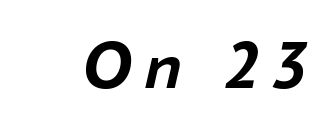
{"italic": "yes", "lean": "right", "slant_degrees": 16, "bold": "yes", "weight": "semibold", "width": "normal", "stroke_contrast": "low", "x_height": "medium", "monospaced": "no", "underline": "no", "glyph_px": 69}
